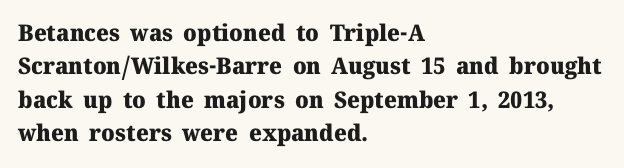
Q: Is the text bold? A: Yes.
Q: Is the text italic (slanted)? A: No, it is upright.
Q: Is the text underlined? A: No.
Q: How is the paragraph aligned? A: Left-aligned.
Q: Is the spacing between letters normal or unusually wide? A: Normal.
Q: Is the spacing between lines tight, normal or loose? A: Normal.
